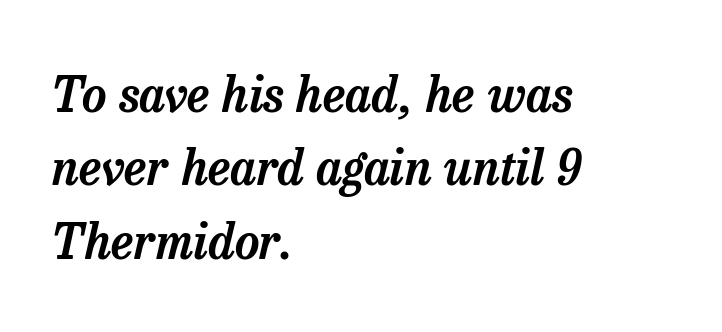
{"serif": "yes", "italic": "yes", "lean": "right", "slant_degrees": 13, "width": "normal", "stroke_contrast": "low", "x_height": "medium", "monospaced": "no", "underline": "no", "align": "left", "line_spacing": "normal", "line_spacing_ratio": 1.53, "letter_spacing": "normal", "letter_spacing_em": 0.0, "glyph_px": 48}
